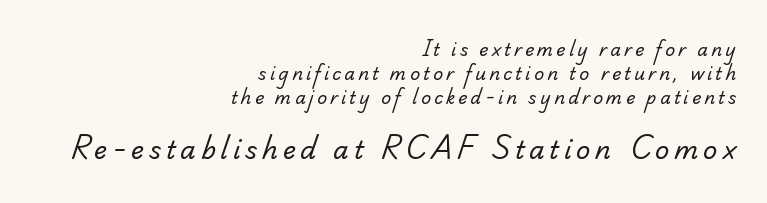
Q: Is the text bold? A: No.
Q: Is the text underlined? A: No.
Q: How is the paragraph aligned? A: Right-aligned.
Q: Is the spacing between lines tight, normal or loose? A: Normal.
Q: Which block of text is set in a larger size, the first (top) or the second (bottom)? A: The second (bottom) one.
